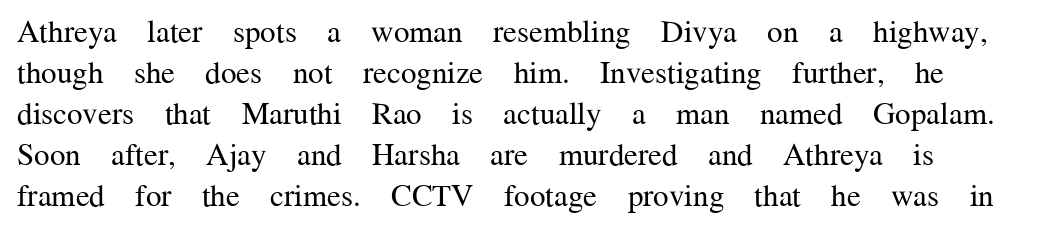
Examine the stroke ends and you'll spot serifs. The designer left line spacing at the default. Letters rest on an invisible, unmarked baseline. The passage shown has conventional tracking throughout.
